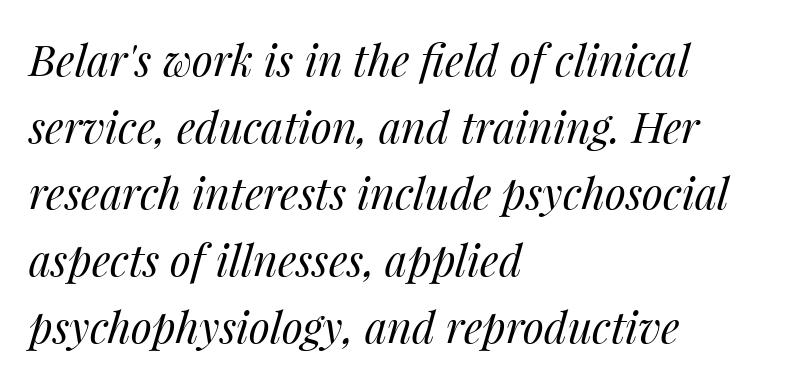
Q: Is the text bold? A: No.
Q: Is the text italic (slanted)? A: Yes, it leans right by about 14 degrees.
Q: Is the text underlined? A: No.
Q: How is the paragraph aligned? A: Left-aligned.
Q: Is the spacing between letters normal or unusually wide? A: Normal.
Q: Is the spacing between lines tight, normal or loose? A: Normal.
Q: Width (condensed, normal, or wide)? A: Normal.
Q: Stroke contrast? A: Medium.
Q: x-height? A: Medium.
Q: Monospaced? A: No.
